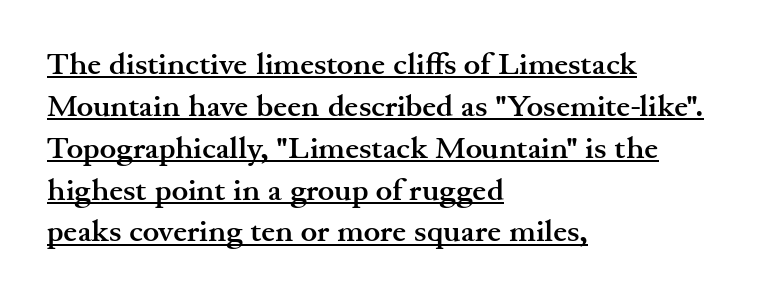
{"serif": "yes", "italic": "no", "bold": "yes", "weight": "semibold", "width": "wide", "stroke_contrast": "medium", "x_height": "small", "monospaced": "no", "underline": "yes", "align": "left", "line_spacing": "normal", "line_spacing_ratio": 1.35, "letter_spacing": "normal", "letter_spacing_em": 0.0, "glyph_px": 31}
